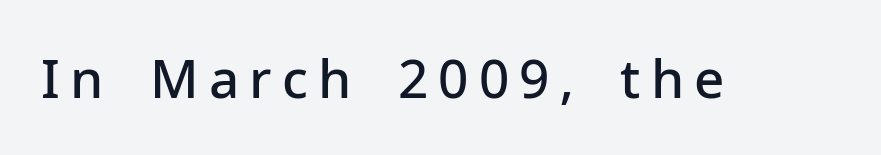
{"serif": "no", "italic": "no", "bold": "semi", "weight": "semibold", "width": "normal", "stroke_contrast": "low", "x_height": "medium", "monospaced": "no", "underline": "no", "glyph_px": 53}
